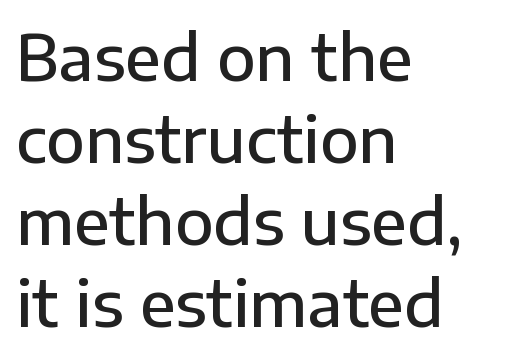
Q: Is the text bold? A: Semi-bold.
Q: Is the text italic (slanted)? A: No, it is upright.
Q: Is the typeface a serif or a sans-serif typeface? A: Sans-serif.
Q: Is the text underlined? A: No.
Q: How is the paragraph aligned? A: Left-aligned.
Q: Is the spacing between letters normal or unusually wide? A: Normal.
Q: Is the spacing between lines tight, normal or loose? A: Normal.
Q: Width (condensed, normal, or wide)? A: Normal.
Q: Stroke contrast? A: Low.
Q: x-height? A: Medium.
Q: Monospaced? A: No.
